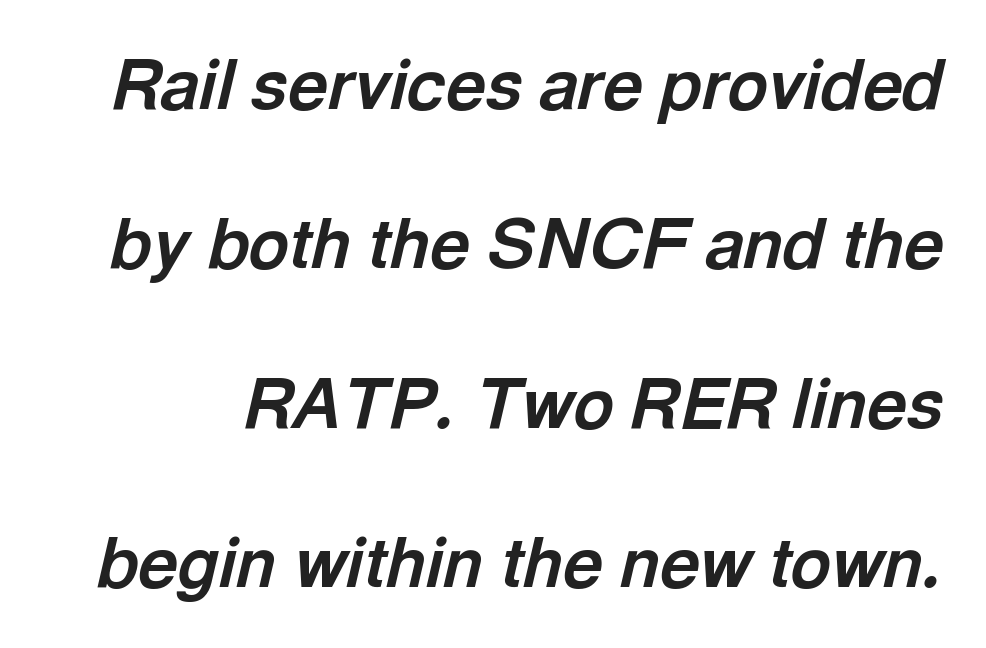
{"italic": "yes", "lean": "right", "slant_degrees": 13, "bold": "yes", "weight": "bold", "width": "normal", "x_height": "medium", "monospaced": "no", "underline": "no", "line_spacing": "loose", "line_spacing_ratio": 2.31, "letter_spacing": "normal", "letter_spacing_em": 0.0, "glyph_px": 69}
